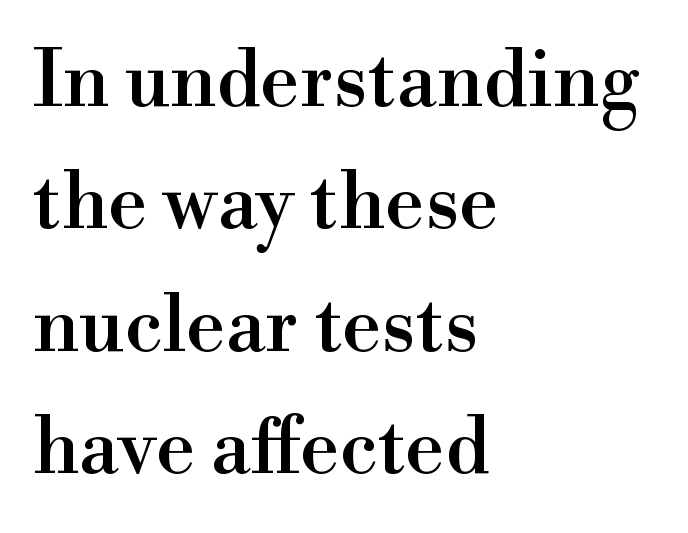
Q: Is the text italic (slanted)? A: No, it is upright.
Q: Is the typeface a serif or a sans-serif typeface? A: Serif.
Q: Is the text underlined? A: No.
Q: How is the paragraph aligned? A: Left-aligned.
Q: Is the spacing between letters normal or unusually wide? A: Normal.
Q: Is the spacing between lines tight, normal or loose? A: Normal.
Q: Width (condensed, normal, or wide)? A: Normal.
Q: x-height? A: Small.
Q: Monospaced? A: No.
